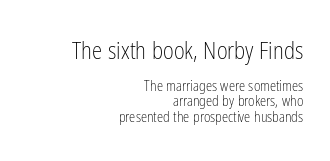
The characters are drawn with everyday or finer stroke widths. One-word summary of the alignment: right. Characters follow at the spacing the type designer built in. Very little white space separates one row of letters from the next.
